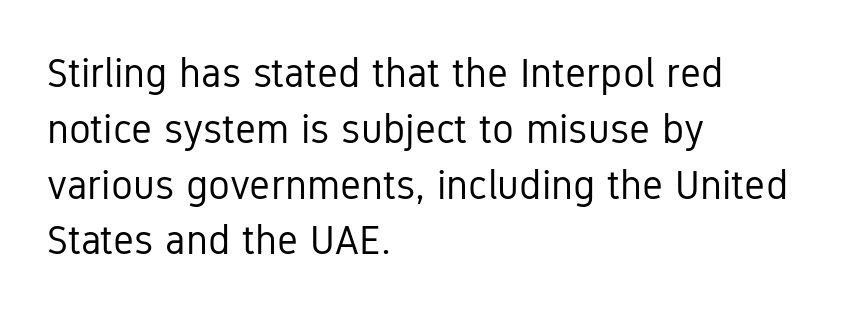
The image shows 41 px regular-weight, condensed sans-serif type, upright; set left-aligned, normal line spacing (1.36x), normal letter spacing, not underlined; low stroke contrast and a medium x-height.
